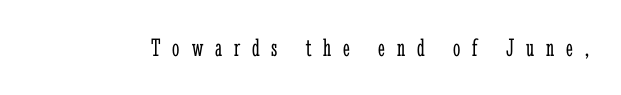
Q: Is the text bold? A: No.
Q: Is the text italic (slanted)? A: No, it is upright.
Q: Is the text underlined? A: No.
Q: Is the spacing between letters normal or unusually wide? A: Unusually wide.
